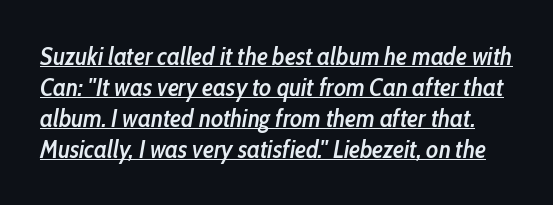
{"italic": "yes", "lean": "right", "slant_degrees": 10, "bold": "semi", "underline": "yes", "line_spacing_ratio": 1.24, "letter_spacing": "normal", "letter_spacing_em": 0.0, "glyph_px": 25}
